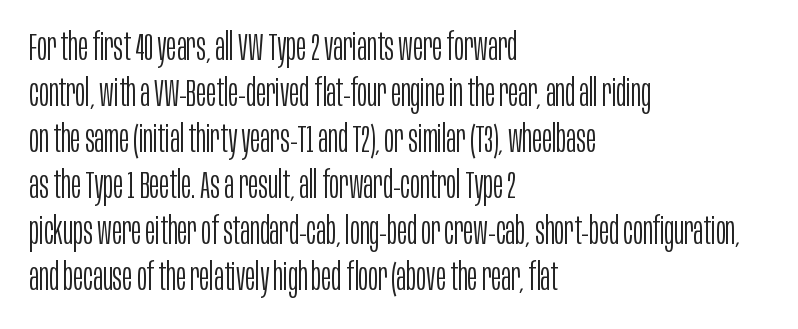
{"serif": "no", "italic": "no", "bold": "no", "weight": "light", "width": "condensed", "stroke_contrast": "low", "x_height": "large", "monospaced": "no", "underline": "no", "align": "left", "line_spacing_ratio": 1.21, "letter_spacing": "normal", "letter_spacing_em": 0.0, "glyph_px": 38}
